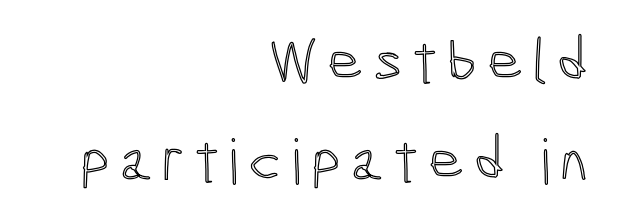
If you measured baseline to baseline, you'd find a middling distance. Has an underline been added? It has not. Rendered with straight, roman letterforms. Horizontally, the lines are justified to the trailing edge only. The passage shown is typed in a proportional face where columns would drift.
